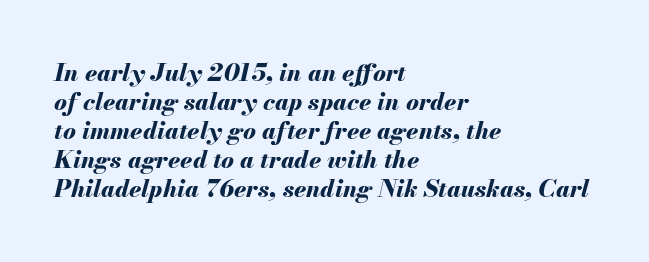
{"italic": "yes", "lean": "right", "slant_degrees": 13, "bold": "yes", "underline": "no", "align": "left", "line_spacing_ratio": 1.21, "letter_spacing": "normal", "letter_spacing_em": 0.0, "glyph_px": 24}
